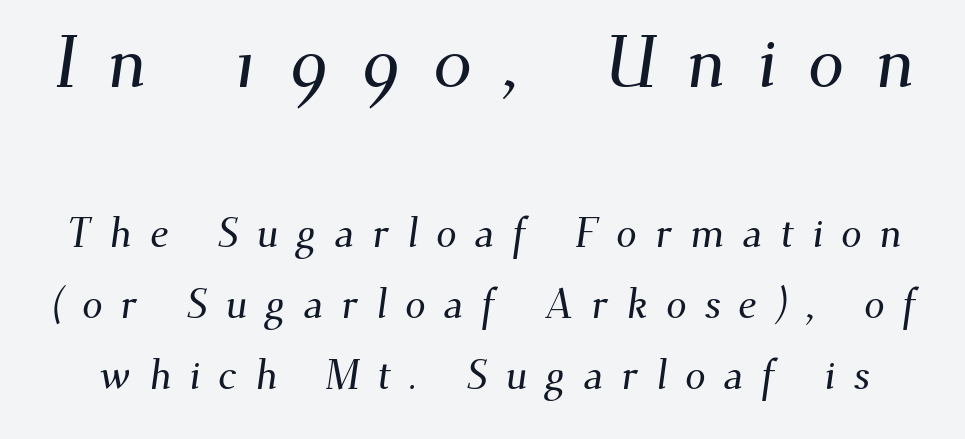
Q: Is the typeface a serif or a sans-serif typeface? A: Serif.
Q: Is the text underlined? A: No.
Q: Is the spacing between letters normal or unusually wide? A: Unusually wide.
Q: Which block of text is set in a larger size, the first (top) or the second (bottom)? A: The first (top) one.
Q: Width (condensed, normal, or wide)? A: Normal.
Q: Stroke contrast? A: Medium.
Q: x-height? A: Small.
Q: Monospaced? A: No.
